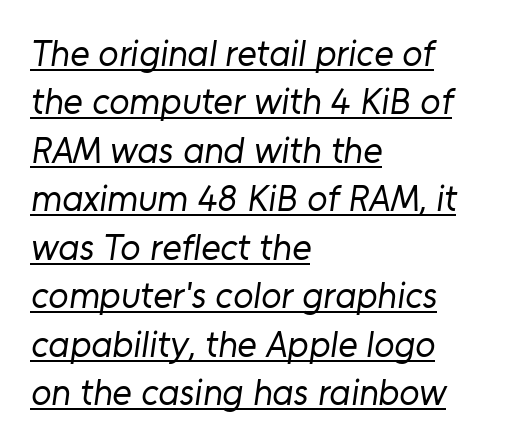
{"serif": "no", "bold": "no", "weight": "regular", "width": "normal", "stroke_contrast": "low", "x_height": "medium", "monospaced": "no", "underline": "yes", "align": "left", "line_spacing": "normal", "line_spacing_ratio": 1.31, "letter_spacing": "normal", "letter_spacing_em": 0.0, "glyph_px": 37}
